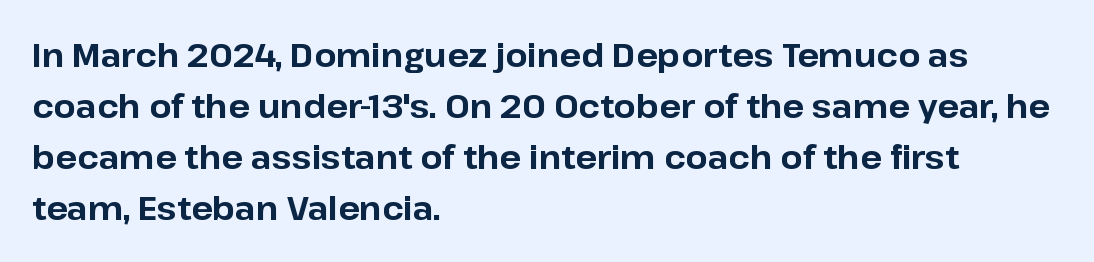
Each new line begins a customary step beneath the previous one. Serifs: no, the terminals of the letterforms are clean. Character widths vary here, with narrow letters taking less room than wide ones. Italic? Not at all — the glyphs are vertical.
